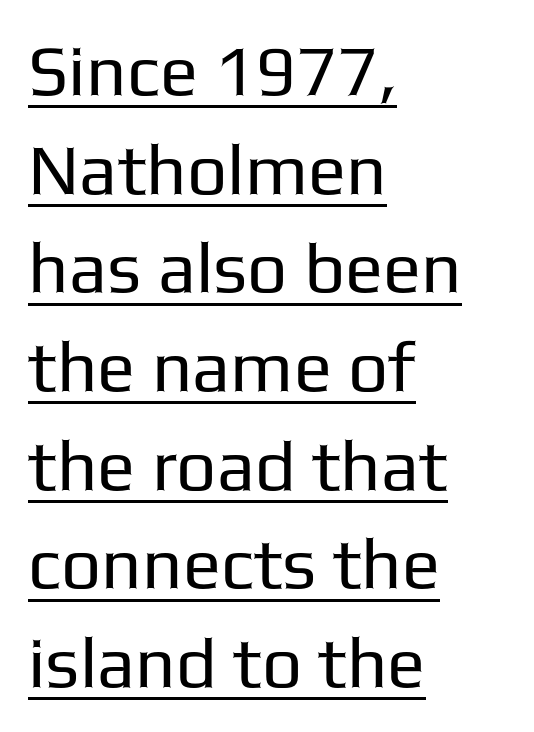
{"serif": "no", "italic": "no", "bold": "no", "weight": "regular", "width": "normal", "stroke_contrast": "low", "x_height": "medium", "monospaced": "no", "underline": "yes", "align": "left", "line_spacing": "normal", "line_spacing_ratio": 1.39, "letter_spacing": "normal", "letter_spacing_em": 0.0, "glyph_px": 71}
